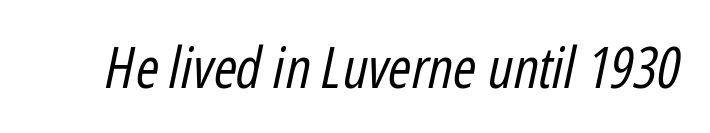
The image shows 56 px regular-weight, condensed type, italic (leaning right); set normal letter spacing, not underlined; low stroke contrast and a medium x-height.
